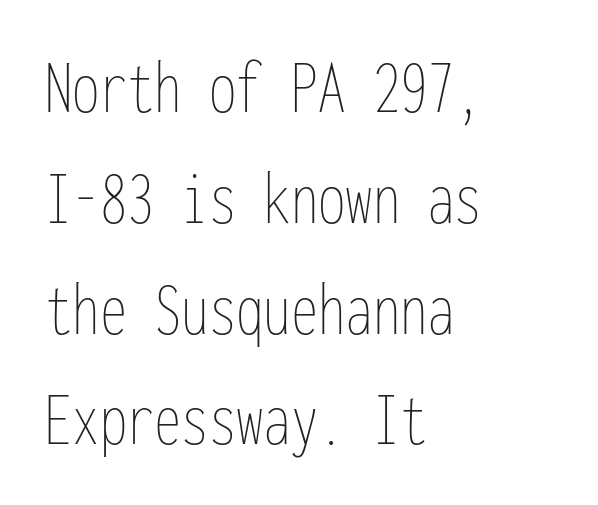
Q: Is the text bold? A: No.
Q: Is the text italic (slanted)? A: No, it is upright.
Q: Is the text underlined? A: No.
Q: How is the paragraph aligned? A: Left-aligned.
Q: Is the spacing between letters normal or unusually wide? A: Normal.
Q: Is the spacing between lines tight, normal or loose? A: Normal.
Q: Width (condensed, normal, or wide)? A: Condensed.
Q: Stroke contrast? A: Low.
Q: x-height? A: Medium.
Q: Monospaced? A: Yes.
